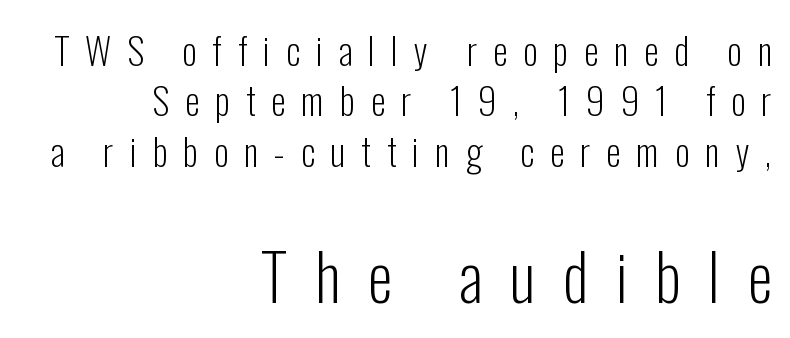
{"serif": "no", "italic": "no", "bold": "no", "weight": "light", "width": "condensed", "stroke_contrast": "low", "x_height": "medium", "monospaced": "no", "underline": "no", "align": "right", "line_spacing": "normal", "line_spacing_ratio": 1.36, "letter_spacing": "wide", "letter_spacing_em": 0.43, "larger_block": "second", "size_ratio": 1.73, "glyph_px": 64}
